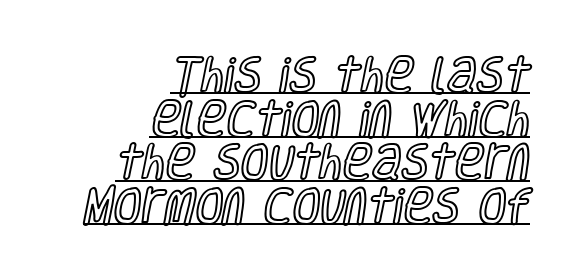
{"width": "condensed", "x_height": "large", "monospaced": "no", "underline": "yes", "align": "right", "line_spacing": "tight", "line_spacing_ratio": 1.09, "letter_spacing": "normal", "letter_spacing_em": 0.0, "glyph_px": 40}
